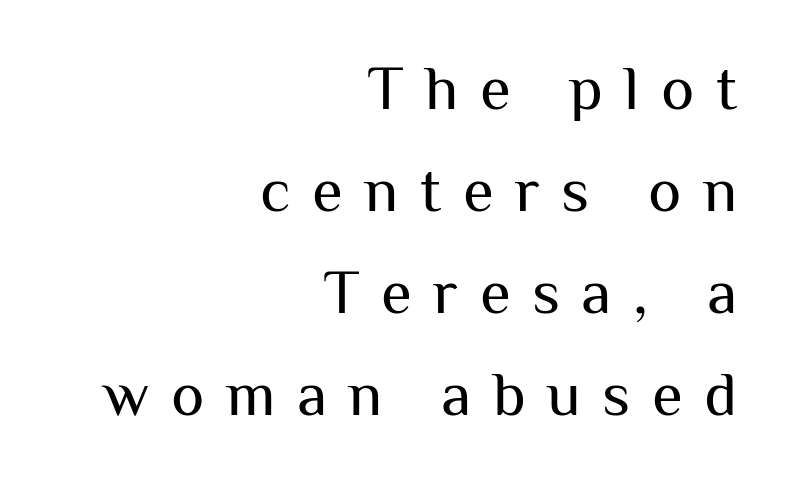
Q: Is the text bold? A: No.
Q: Is the text italic (slanted)? A: No, it is upright.
Q: Is the typeface a serif or a sans-serif typeface? A: Sans-serif.
Q: Is the text underlined? A: No.
Q: How is the paragraph aligned? A: Right-aligned.
Q: Is the spacing between letters normal or unusually wide? A: Unusually wide.
Q: Is the spacing between lines tight, normal or loose? A: Normal.
Q: Width (condensed, normal, or wide)? A: Normal.
Q: Stroke contrast? A: Medium.
Q: x-height? A: Medium.
Q: Monospaced? A: No.
